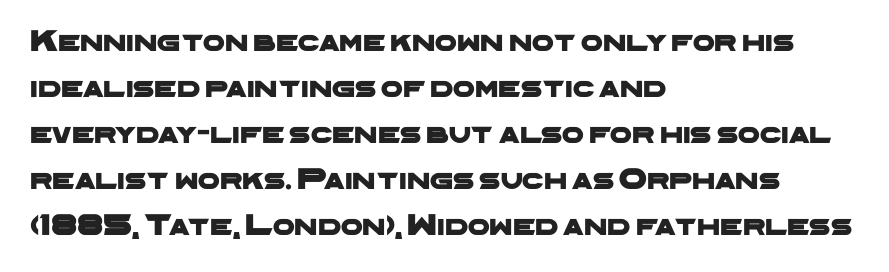
Q: Is the typeface a serif or a sans-serif typeface? A: Sans-serif.
Q: Is the text underlined? A: No.
Q: How is the paragraph aligned? A: Left-aligned.
Q: Is the spacing between letters normal or unusually wide? A: Normal.
Q: Is the spacing between lines tight, normal or loose? A: Normal.
Q: Width (condensed, normal, or wide)? A: Wide.
Q: Stroke contrast? A: Low.
Q: x-height? A: Medium.
Q: Monospaced? A: No.
